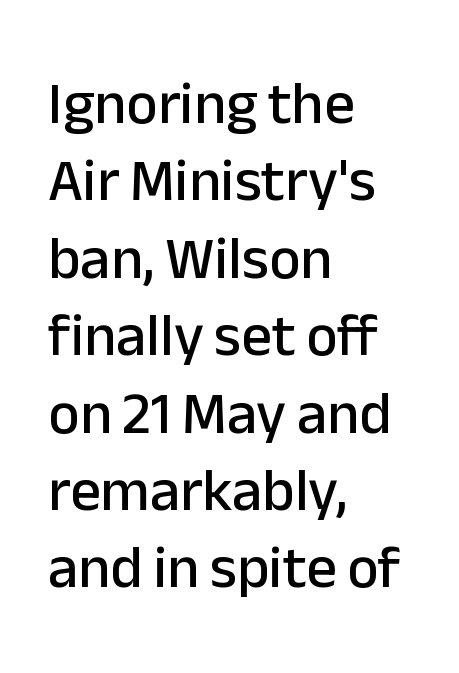
Q: Is the text italic (slanted)? A: No, it is upright.
Q: Is the typeface a serif or a sans-serif typeface? A: Sans-serif.
Q: Is the text underlined? A: No.
Q: How is the paragraph aligned? A: Left-aligned.
Q: Is the spacing between letters normal or unusually wide? A: Normal.
Q: Is the spacing between lines tight, normal or loose? A: Normal.
Q: Width (condensed, normal, or wide)? A: Normal.
Q: Stroke contrast? A: Low.
Q: x-height? A: Medium.
Q: Monospaced? A: No.
